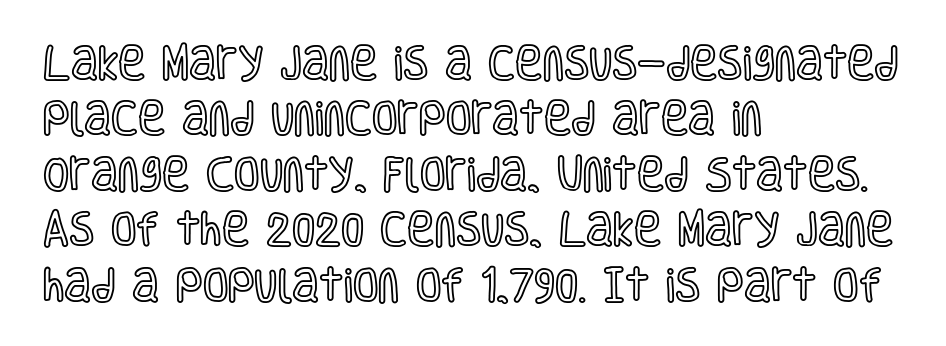
Q: Is the text italic (slanted)? A: No, it is upright.
Q: Is the text underlined? A: No.
Q: How is the paragraph aligned? A: Left-aligned.
Q: Is the spacing between letters normal or unusually wide? A: Normal.
Q: Is the spacing between lines tight, normal or loose? A: Normal.
Q: Width (condensed, normal, or wide)? A: Condensed.
Q: x-height? A: Large.
Q: Monospaced? A: No.
